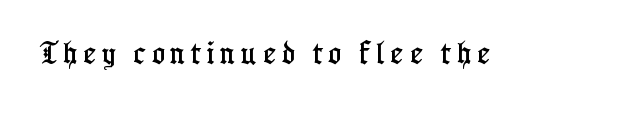
The image shows 24 px text type, upright; set unusually wide letter spacing (+0.25 em), not underlined.
